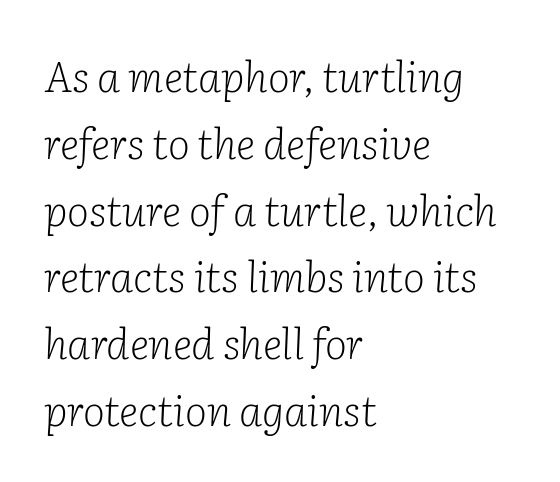
The image shows 42 px light serif type, italic (leaning right); set left-aligned, normal line spacing (1.59x), normal letter spacing, not underlined; low stroke contrast and a medium x-height.
